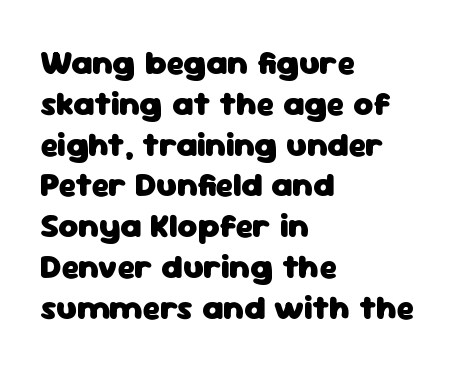
Typographic density is high because the face is bold. Teacher's note: observe the even left margin — that is flush-left alignment. Look at the tracking — it's just the regular setting, nothing added. The glyphs are unaccompanied by any horizontal stroke below them. The axis of the letterforms is exactly vertical. Does the type have serifs? No, each stem ends abruptly.
